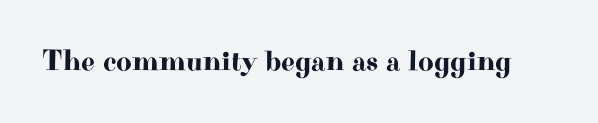
Q: Is the text italic (slanted)? A: No, it is upright.
Q: Is the typeface a serif or a sans-serif typeface? A: Serif.
Q: Is the text underlined? A: No.
Q: Is the spacing between letters normal or unusually wide? A: Normal.
Q: Width (condensed, normal, or wide)? A: Wide.
Q: Stroke contrast? A: High.
Q: x-height? A: Small.
Q: Monospaced? A: No.
